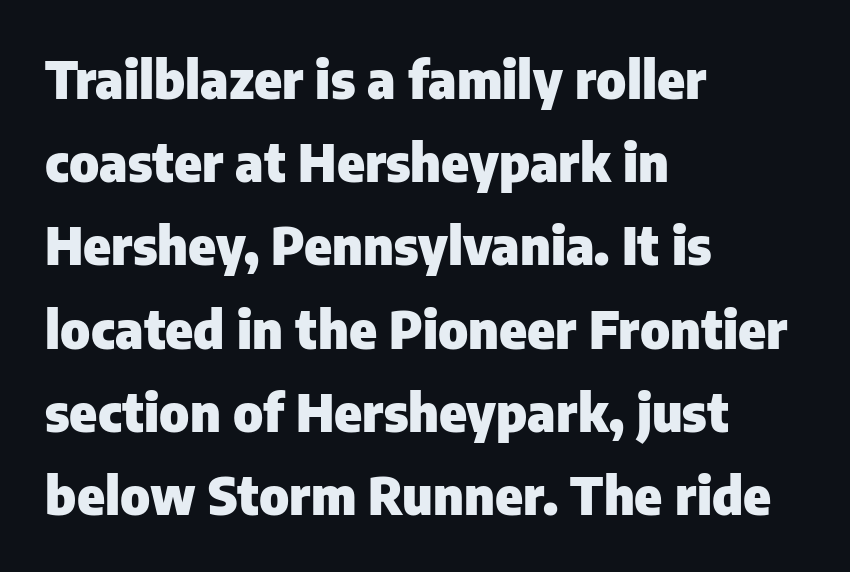
The image shows 52 px heavy sans-serif type, upright; set left-aligned, normal line spacing (1.6x), normal letter spacing, not underlined; low stroke contrast and a medium x-height.
